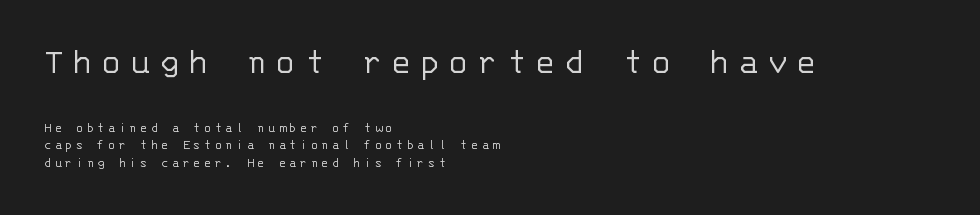
Type size steps down from the first block to the second. In terms of letterform style, serifs are entirely absent. The face used here is monospaced, like something from a code editor. Horizontally, the lines are justified to the leading edge only. Compared with typical body copy, the letter spacing here is much looser.
